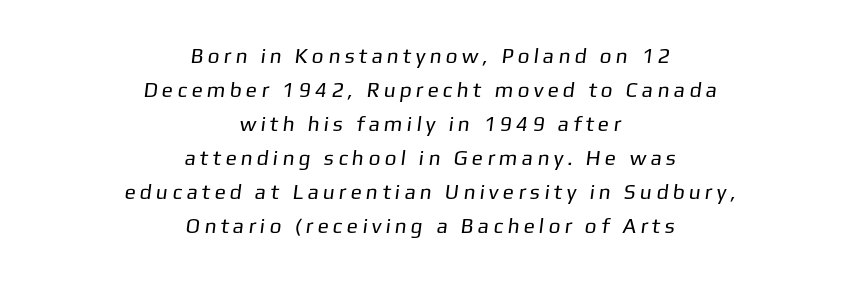
The image shows 21 px text type; set centered, normal line spacing (1.62x), unusually wide letter spacing (+0.2 em), not underlined.
